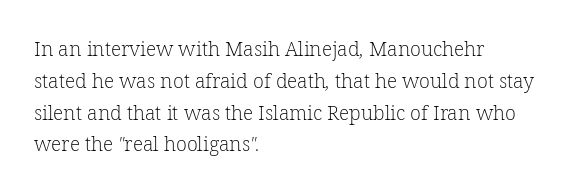
The rows are spaced the way most documents space them. Leftover space on each line is placed entirely after the last word. Check the space under the baseline: it is left empty. These lines keep a tight, regular rhythm from letter to letter. Summary of weight: not heavy and not bold.
